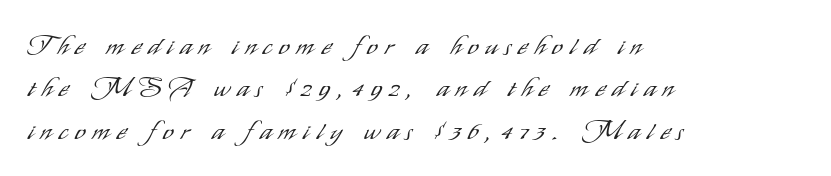
Letter spacing: wide. In CSS terms this would be text-align: left. Heaviness? Minimal to ordinary, like unemphasized prose.
